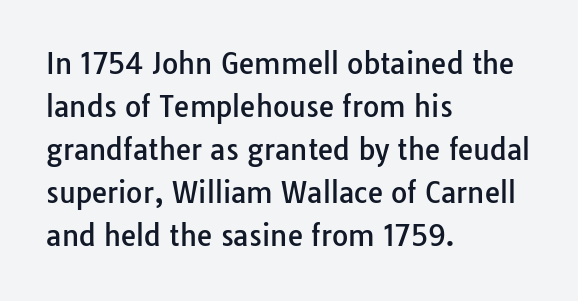
{"serif": "no", "italic": "no", "width": "normal", "stroke_contrast": "low", "x_height": "medium", "monospaced": "no", "underline": "no", "align": "left", "line_spacing": "normal", "line_spacing_ratio": 1.54, "letter_spacing": "normal", "letter_spacing_em": 0.0, "glyph_px": 28}
